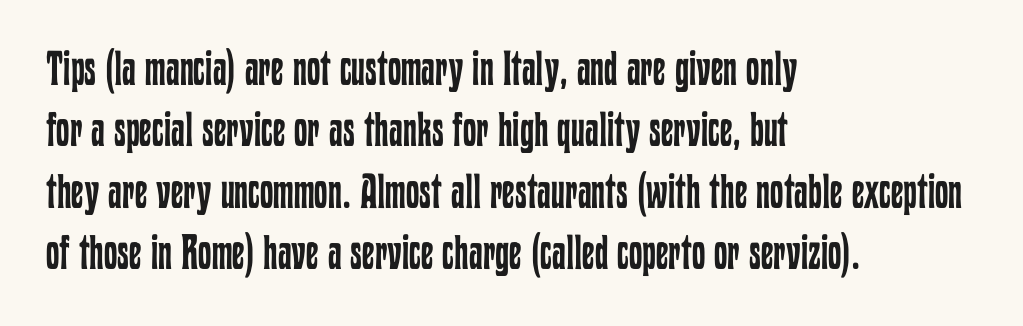
When letters stand straight like this, we call the style roman or upright. Is the type heavy? It reads as light-to-regular instead. These lines are set flush left with a ragged right edge. Here the designer chose a conventional face with non-uniform glyph widths. Descenders hang freely into open space. What's the leading like? Ordinary, nothing unusual.
